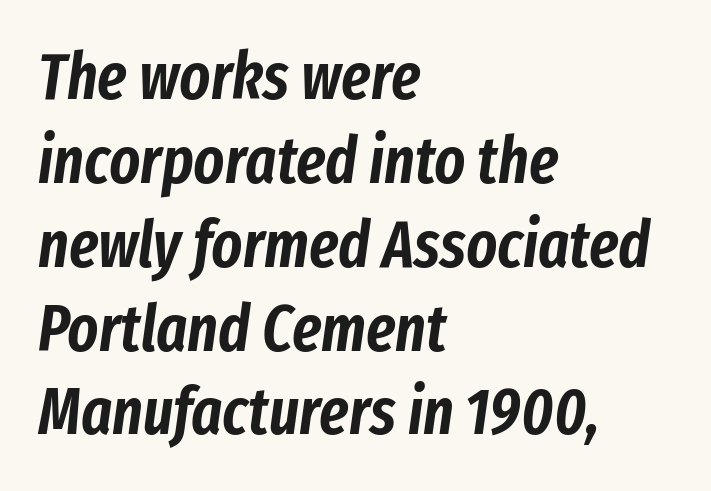
Q: Is the text italic (slanted)? A: Yes, it leans right by about 8 degrees.
Q: Is the text underlined? A: No.
Q: How is the paragraph aligned? A: Left-aligned.
Q: Is the spacing between letters normal or unusually wide? A: Normal.
Q: Is the spacing between lines tight, normal or loose? A: Normal.
Q: Width (condensed, normal, or wide)? A: Condensed.
Q: Stroke contrast? A: Low.
Q: x-height? A: Medium.
Q: Monospaced? A: No.
